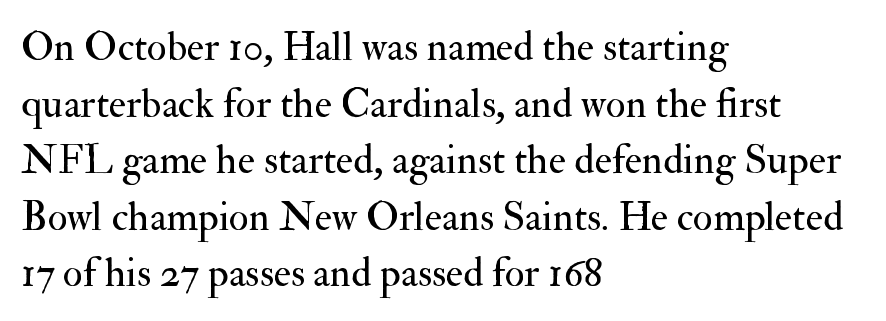
The image shows 41 px regular-weight serif type, upright; set left-aligned, normal line spacing (1.38x), normal letter spacing, not underlined; medium stroke contrast and a small x-height.
